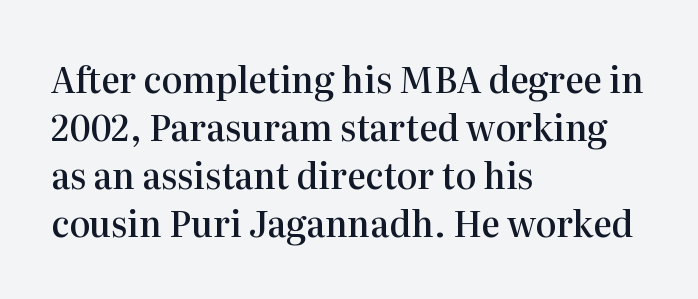
Reading down the block, your eye returns to a fixed left position each line. Posture: straight, roman, zero tilt. These lines are composed in type with serifs. Normally led — the rows are evenly, conventionally spaced. Clear beneath every line of the passage. Here the glyphs are tracked normally, forming tight word shapes.
